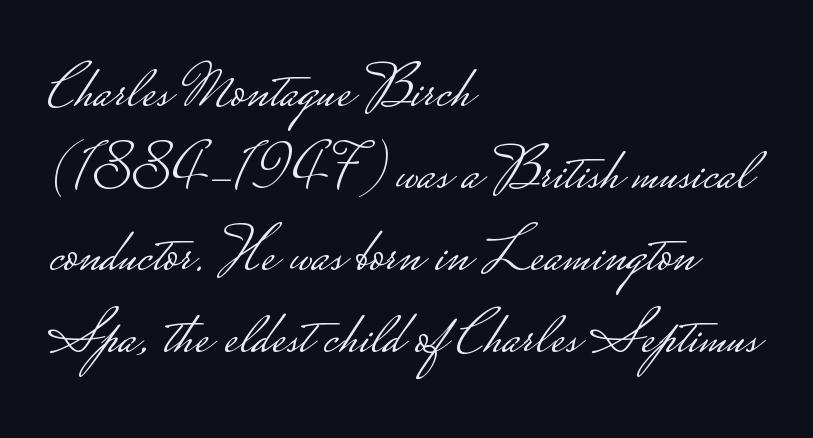
Q: Is the text bold? A: No.
Q: Is the text italic (slanted)? A: Yes.
Q: Is the typeface a serif or a sans-serif typeface? A: Sans-serif.
Q: Is the text underlined? A: No.
Q: How is the paragraph aligned? A: Left-aligned.
Q: Is the spacing between letters normal or unusually wide? A: Normal.
Q: Is the spacing between lines tight, normal or loose? A: Normal.
Q: Width (condensed, normal, or wide)? A: Wide.
Q: Stroke contrast? A: Low.
Q: Monospaced? A: No.
